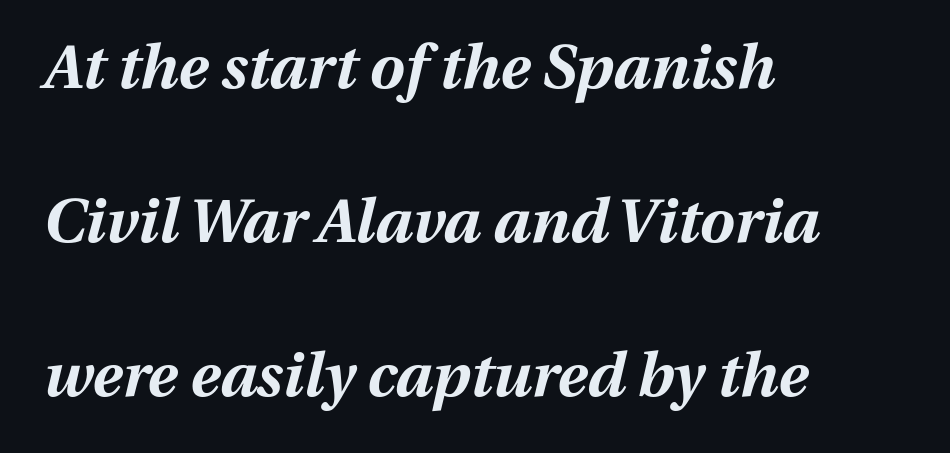
Visually the block forms a straight wall on the left and a jagged coastline on the right. The whole block is typeset with a tilt. Honestly, the letter spacing is just normal — you wouldn't notice it. The face used here has the dense, thick strokes of a bold.
